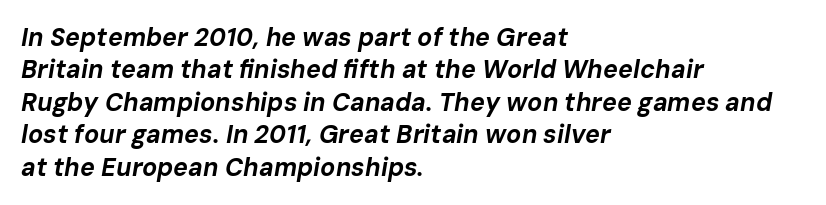
The image shows 25 px bold type, italic (leaning right); set left-aligned, normal line spacing (1.3x), normal letter spacing, not underlined.
